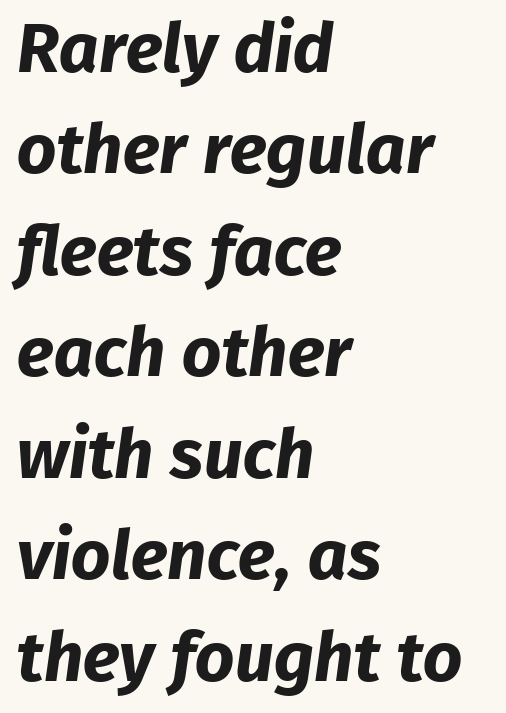
Rule under the text: the space is simply empty. Leading: standard. Do the characters align in a grid? No, the font is proportional. Tracking here is standard; glyphs follow each other at the usual distance. Check where the strokes stop: nothing finishes them off — pure sans.
